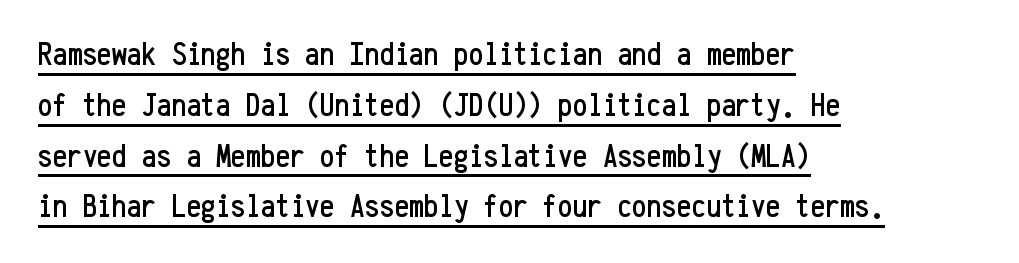
The image shows 33 px condensed sans-serif type, upright, monospaced; set left-aligned, normal line spacing (1.54x), normal letter spacing, underlined; low stroke contrast and a medium x-height.
